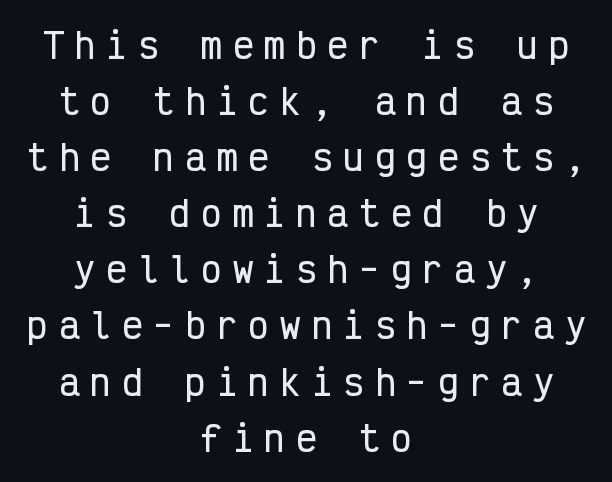
Q: Is the text italic (slanted)? A: No, it is upright.
Q: Is the typeface a serif or a sans-serif typeface? A: Sans-serif.
Q: Is the text underlined? A: No.
Q: How is the paragraph aligned? A: Centered.
Q: Is the spacing between letters normal or unusually wide? A: Unusually wide.
Q: Is the spacing between lines tight, normal or loose? A: Normal.
Q: Width (condensed, normal, or wide)? A: Condensed.
Q: Stroke contrast? A: Low.
Q: x-height? A: Medium.
Q: Monospaced? A: Yes.
